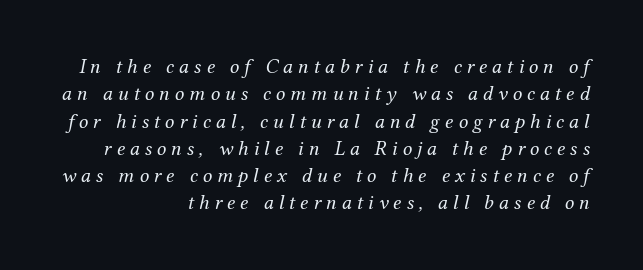
Q: Is the text bold? A: No.
Q: Is the text italic (slanted)? A: Yes, it leans right by about 12 degrees.
Q: Is the text underlined? A: No.
Q: How is the paragraph aligned? A: Right-aligned.
Q: Is the spacing between letters normal or unusually wide? A: Unusually wide.
Q: Is the spacing between lines tight, normal or loose? A: Normal.
